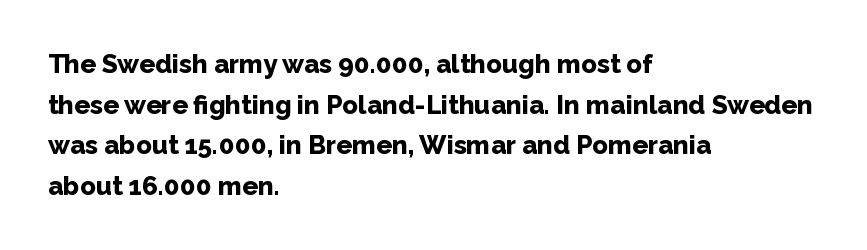
Students, note that the glyphs here touch the page at normal intervals. Lines of text with bare space underneath. Short and long lines alike share a common starting point at left. The font's upright variant was chosen for this text.
